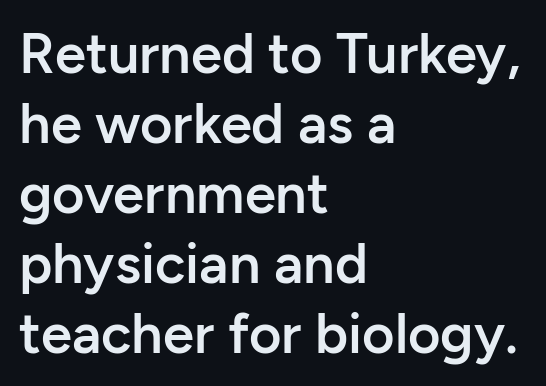
{"serif": "no", "italic": "no", "bold": "semi", "weight": "semibold", "width": "normal", "stroke_contrast": "low", "x_height": "medium", "monospaced": "no", "underline": "no", "align": "left", "line_spacing": "normal", "line_spacing_ratio": 1.25, "letter_spacing": "normal", "letter_spacing_em": 0.0, "glyph_px": 56}
